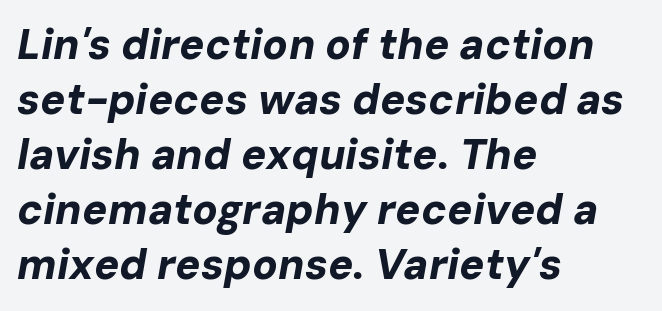
{"italic": "yes", "lean": "right", "slant_degrees": 10, "bold": "yes", "weight": "bold", "width": "normal", "stroke_contrast": "low", "x_height": "medium", "monospaced": "no", "underline": "no", "align": "left", "line_spacing": "normal", "line_spacing_ratio": 1.31, "letter_spacing": "normal", "letter_spacing_em": 0.0, "glyph_px": 42}
